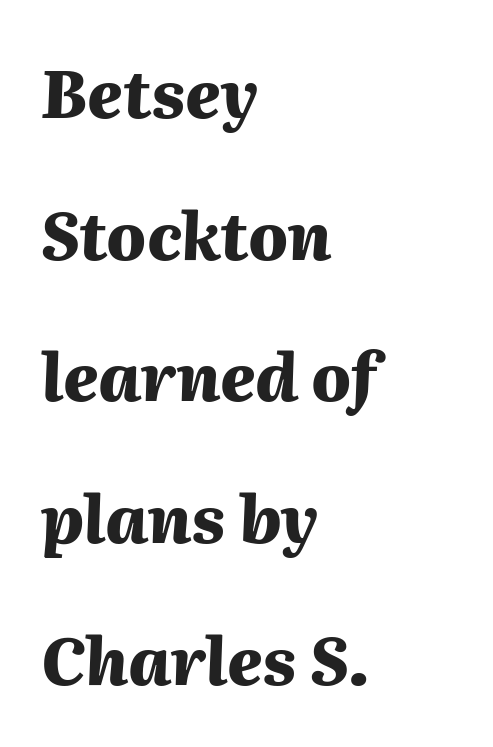
Italic: yes, the glyphs are oblique. Observe the ordinary spacing: letters are neighbours, not strangers. Students, this is bold: see how much ink each stroke carries. Only glyphs here, with clear space below each row. A classic flush-left, rag-right setting is used for this passage. Regarding leading, the lines here are spaced well apart.
